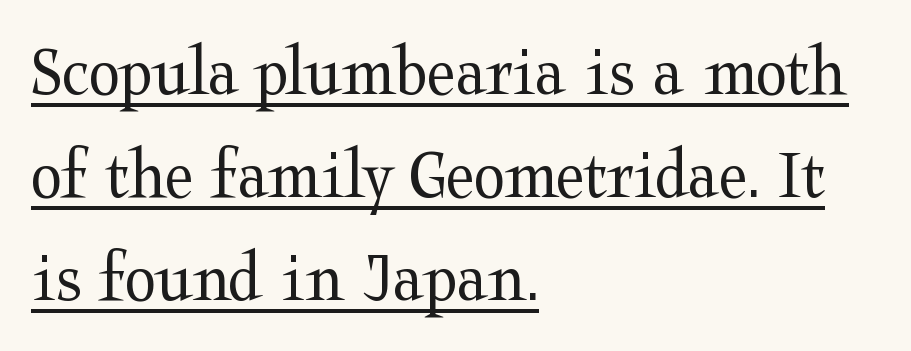
{"serif": "yes", "italic": "no", "bold": "no", "weight": "regular", "width": "wide", "stroke_contrast": "medium", "x_height": "medium", "monospaced": "no", "underline": "yes", "align": "left", "line_spacing": "normal", "line_spacing_ratio": 1.41, "letter_spacing": "normal", "letter_spacing_em": 0.0, "glyph_px": 73}
